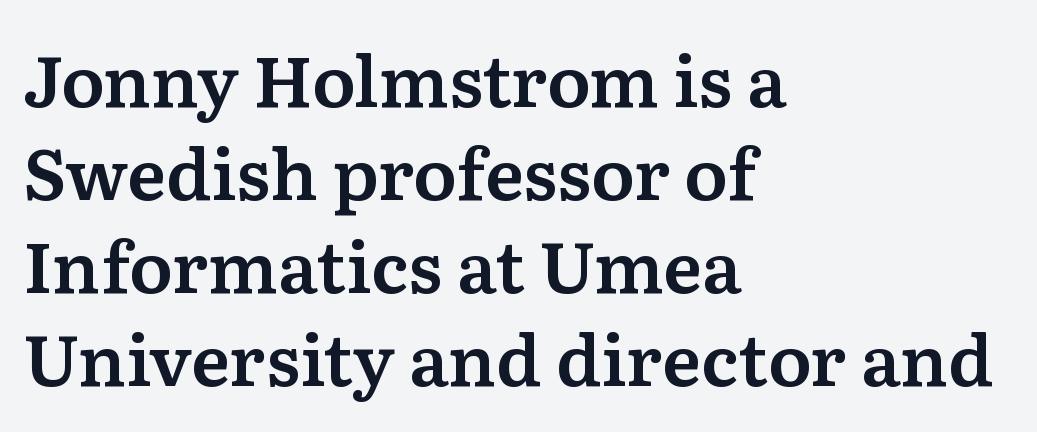
Q: Is the text italic (slanted)? A: No, it is upright.
Q: Is the typeface a serif or a sans-serif typeface? A: Serif.
Q: Is the text underlined? A: No.
Q: How is the paragraph aligned? A: Left-aligned.
Q: Is the spacing between letters normal or unusually wide? A: Normal.
Q: Is the spacing between lines tight, normal or loose? A: Normal.
Q: Width (condensed, normal, or wide)? A: Normal.
Q: Stroke contrast? A: Medium.
Q: x-height? A: Medium.
Q: Monospaced? A: No.
